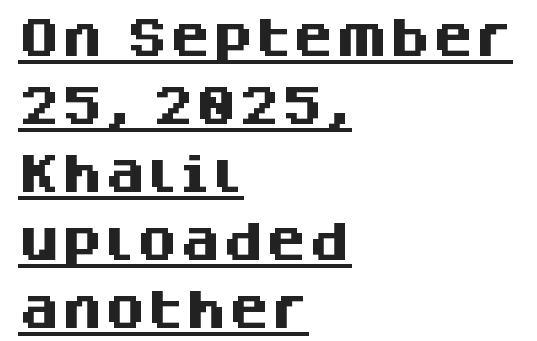
Q: Is the text bold? A: Yes.
Q: Is the text italic (slanted)? A: No, it is upright.
Q: Is the typeface a serif or a sans-serif typeface? A: Sans-serif.
Q: Is the text underlined? A: Yes.
Q: How is the paragraph aligned? A: Left-aligned.
Q: Is the spacing between letters normal or unusually wide? A: Normal.
Q: Is the spacing between lines tight, normal or loose? A: Normal.
Q: Width (condensed, normal, or wide)? A: Normal.
Q: Stroke contrast? A: Medium.
Q: x-height? A: Large.
Q: Monospaced? A: No.
